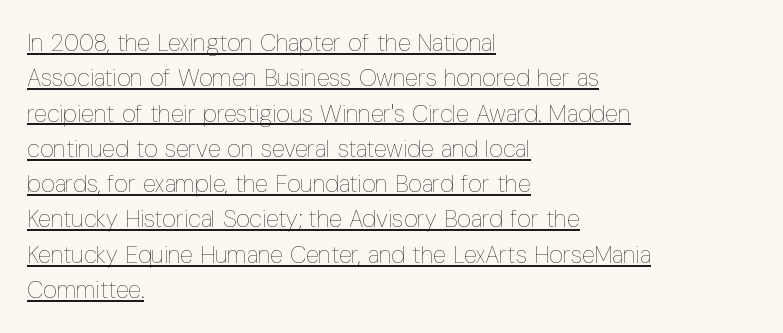
Q: Is the text bold? A: No.
Q: Is the text italic (slanted)? A: No, it is upright.
Q: Is the text underlined? A: Yes.
Q: How is the paragraph aligned? A: Left-aligned.
Q: Is the spacing between letters normal or unusually wide? A: Normal.
Q: Is the spacing between lines tight, normal or loose? A: Normal.
